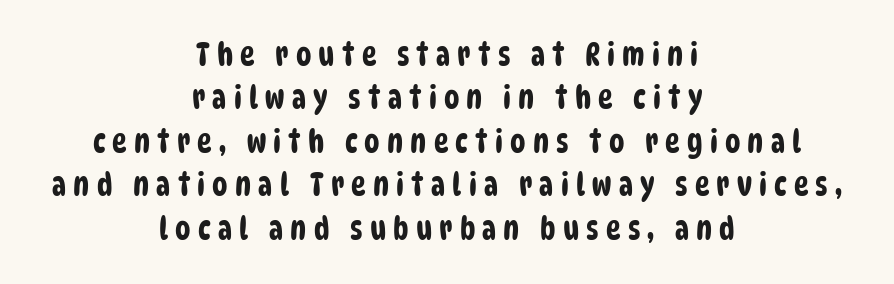
{"serif": "no", "width": "condensed", "stroke_contrast": "low", "x_height": "large", "monospaced": "no", "underline": "no", "align": "center", "line_spacing": "normal", "line_spacing_ratio": 1.4, "letter_spacing": "wide", "letter_spacing_em": 0.23, "glyph_px": 31}
